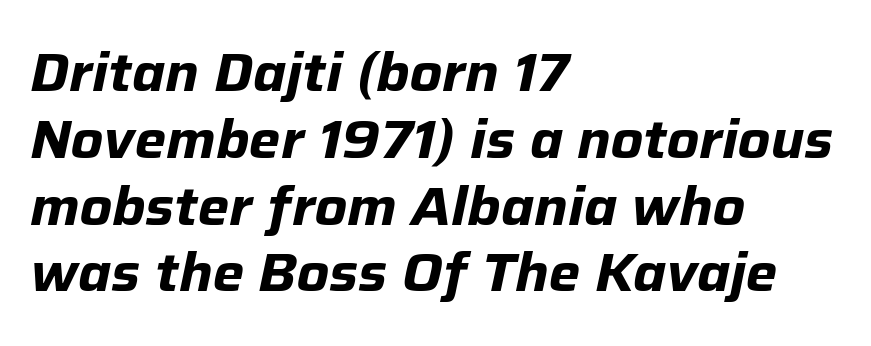
Q: Is the text bold? A: Yes.
Q: Is the text italic (slanted)? A: Yes, it leans right by about 12 degrees.
Q: Is the text underlined? A: No.
Q: How is the paragraph aligned? A: Left-aligned.
Q: Is the spacing between letters normal or unusually wide? A: Normal.
Q: Is the spacing between lines tight, normal or loose? A: Normal.
Q: Width (condensed, normal, or wide)? A: Normal.
Q: Stroke contrast? A: Low.
Q: x-height? A: Medium.
Q: Monospaced? A: No.
